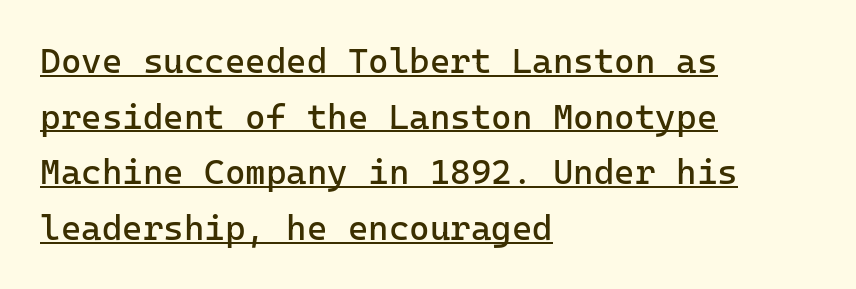
{"serif": "no", "italic": "no", "bold": "no", "weight": "regular", "width": "normal", "stroke_contrast": "low", "x_height": "medium", "monospaced": "yes", "underline": "yes", "align": "left", "line_spacing": "normal", "line_spacing_ratio": 1.59, "letter_spacing": "normal", "letter_spacing_em": 0.0, "glyph_px": 35}
